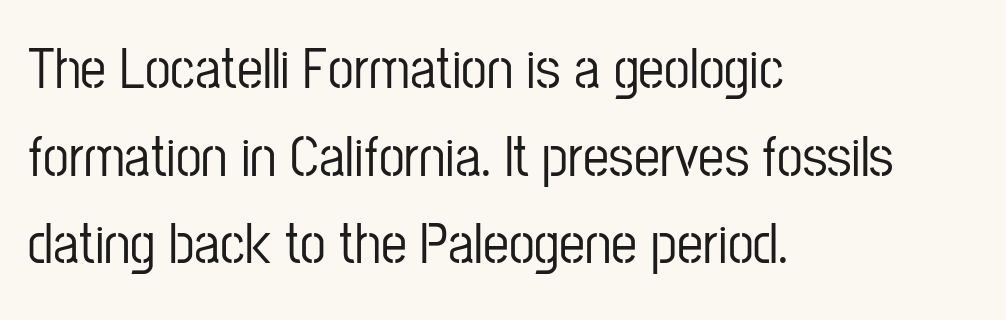
What kind of face is this? One without serifs — a sans. Does the copy run flush right? No — it runs flush left. Each letter keeps its own natural width here, so spacing adapts to shape. Does the lettering tilt? It doesn't — this is upright. A clean baseline with only descenders dipping below it.
